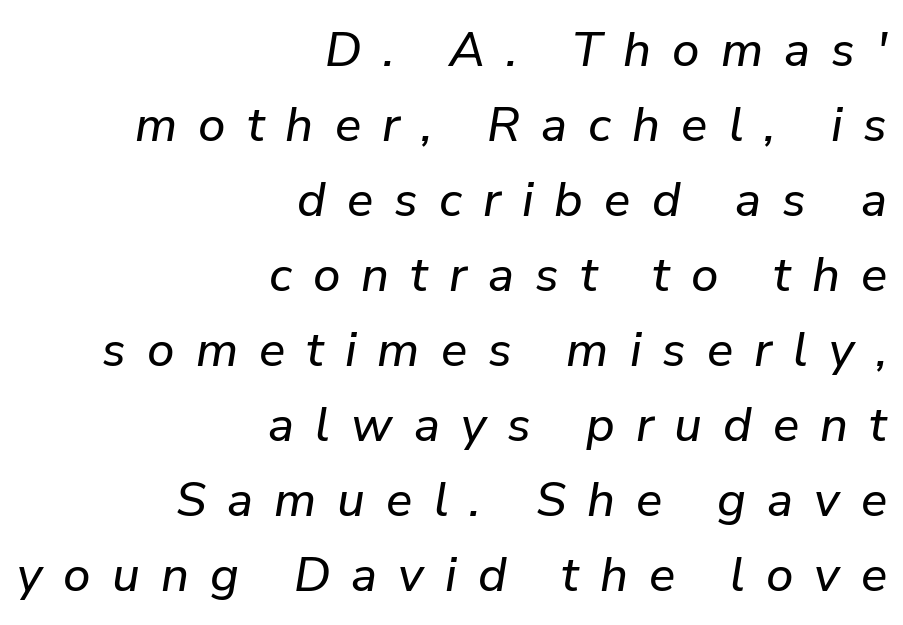
The image shows 49 px text type, italic (leaning right); set right-aligned, normal line spacing (1.53x), unusually wide letter spacing (+0.43 em), not underlined; low stroke contrast and a medium x-height.
